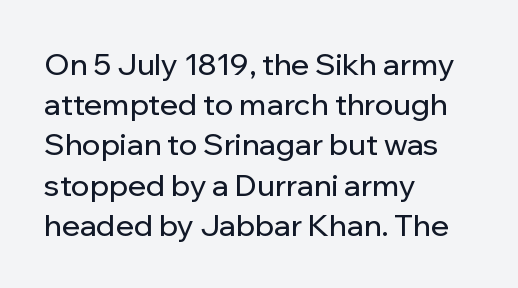
A typesetter would mark this as roman, not italic. The ragged edge is on the right, which tells us the setting is flush left. The lines sit at an ordinary, default distance from one another. The face used here is a sans, in the tradition of grotesques and geometrics.
